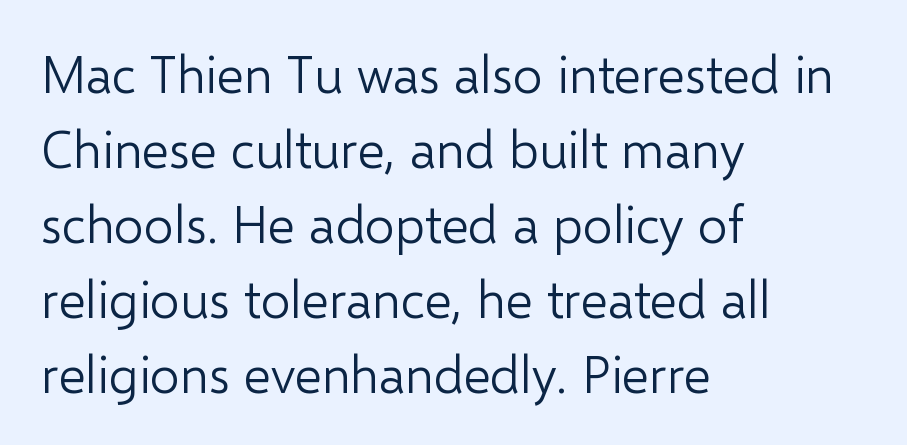
{"serif": "no", "italic": "no", "bold": "no", "weight": "light", "width": "normal", "stroke_contrast": "low", "x_height": "medium", "monospaced": "no", "underline": "no", "align": "left", "line_spacing": "normal", "line_spacing_ratio": 1.44, "letter_spacing": "normal", "letter_spacing_em": 0.0, "glyph_px": 52}
